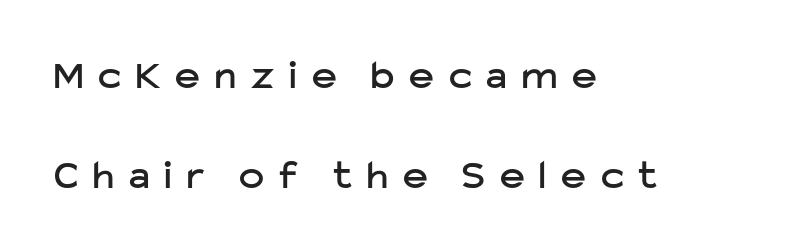
Are there feet on the stems? There aren't — it's a sans. Words float on clear page, feet unadorned. Rows of type keep a wide berth in the vertical direction. Nope, not italic — everything's standing straight.
